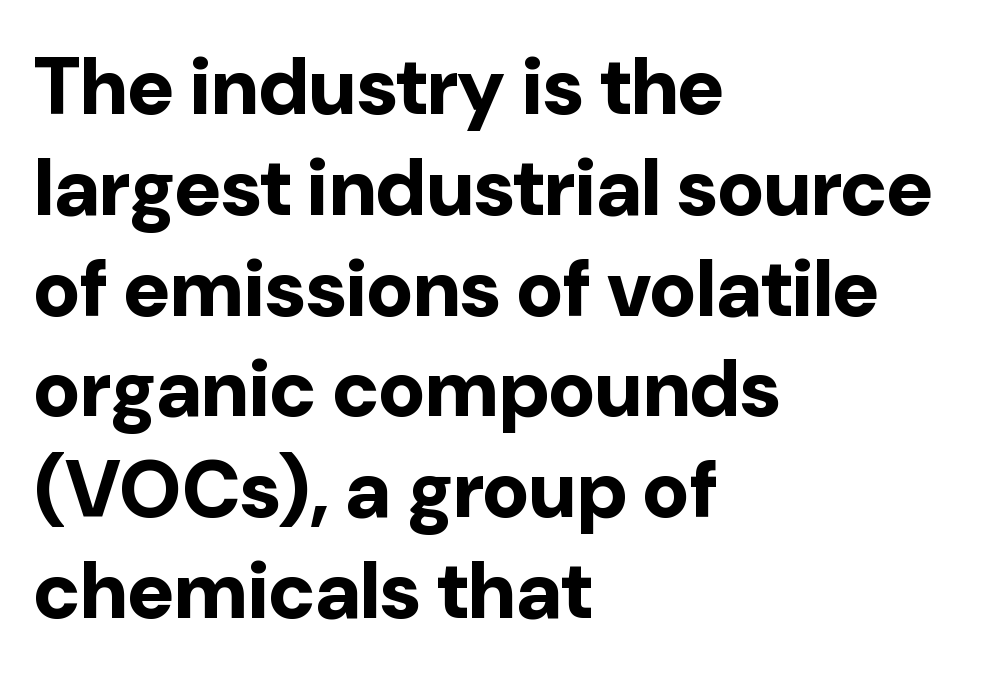
Q: Is the text bold? A: Yes.
Q: Is the text italic (slanted)? A: No, it is upright.
Q: Is the typeface a serif or a sans-serif typeface? A: Sans-serif.
Q: Is the text underlined? A: No.
Q: How is the paragraph aligned? A: Left-aligned.
Q: Is the spacing between letters normal or unusually wide? A: Normal.
Q: Is the spacing between lines tight, normal or loose? A: Normal.
Q: Width (condensed, normal, or wide)? A: Normal.
Q: Stroke contrast? A: Low.
Q: x-height? A: Medium.
Q: Monospaced? A: No.
